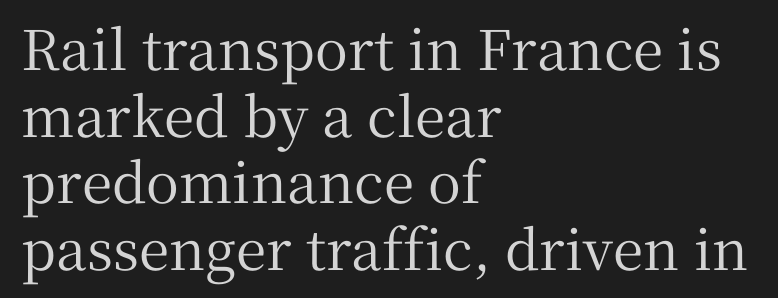
Q: Is the text italic (slanted)? A: No, it is upright.
Q: Is the typeface a serif or a sans-serif typeface? A: Serif.
Q: Is the text underlined? A: No.
Q: How is the paragraph aligned? A: Left-aligned.
Q: Is the spacing between letters normal or unusually wide? A: Normal.
Q: Width (condensed, normal, or wide)? A: Normal.
Q: Stroke contrast? A: Medium.
Q: x-height? A: Medium.
Q: Monospaced? A: No.
